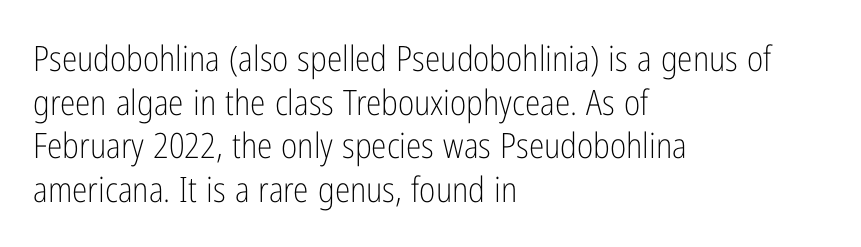
Q: Is the text bold? A: No.
Q: Is the text italic (slanted)? A: No, it is upright.
Q: Is the typeface a serif or a sans-serif typeface? A: Sans-serif.
Q: Is the text underlined? A: No.
Q: How is the paragraph aligned? A: Left-aligned.
Q: Is the spacing between letters normal or unusually wide? A: Normal.
Q: Is the spacing between lines tight, normal or loose? A: Normal.
Q: Width (condensed, normal, or wide)? A: Condensed.
Q: Stroke contrast? A: Low.
Q: x-height? A: Medium.
Q: Monospaced? A: No.
